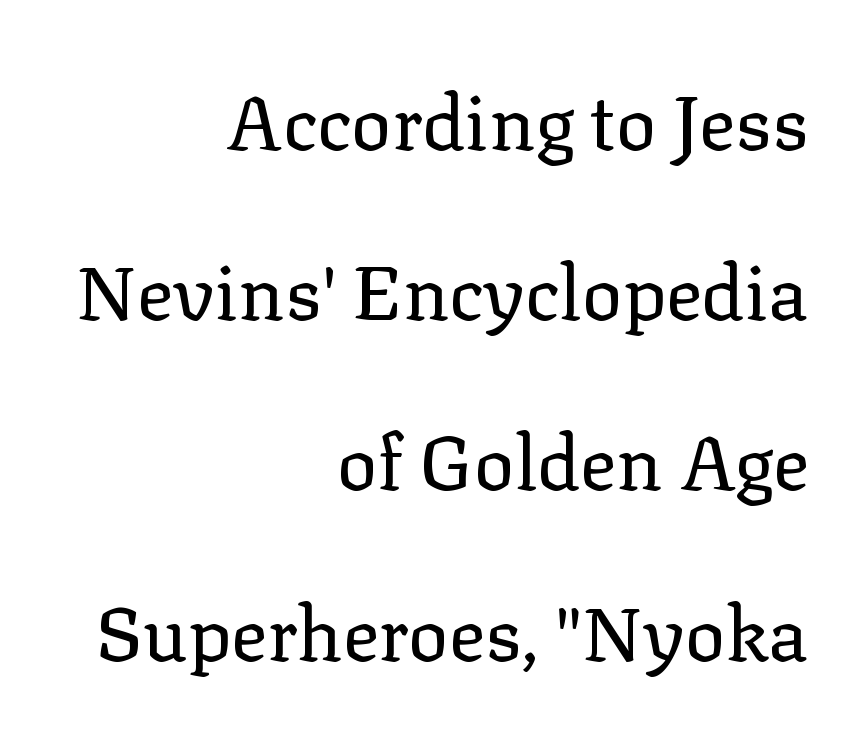
{"serif": "yes", "italic": "no", "bold": "no", "weight": "regular", "width": "normal", "stroke_contrast": "low", "x_height": "medium", "monospaced": "no", "underline": "no", "align": "right", "line_spacing": "loose", "line_spacing_ratio": 2.24, "letter_spacing": "normal", "letter_spacing_em": 0.0, "glyph_px": 76}
